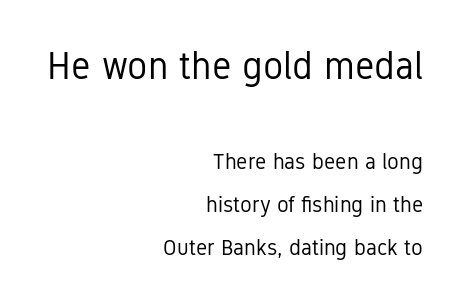
Q: Is the text bold? A: No.
Q: Is the text italic (slanted)? A: No, it is upright.
Q: Is the typeface a serif or a sans-serif typeface? A: Sans-serif.
Q: Is the text underlined? A: No.
Q: How is the paragraph aligned? A: Right-aligned.
Q: Is the spacing between letters normal or unusually wide? A: Normal.
Q: Is the spacing between lines tight, normal or loose? A: Loose.
Q: Which block of text is set in a larger size, the first (top) or the second (bottom)? A: The first (top) one.
Q: Width (condensed, normal, or wide)? A: Condensed.
Q: Stroke contrast? A: Low.
Q: x-height? A: Medium.
Q: Monospaced? A: No.
